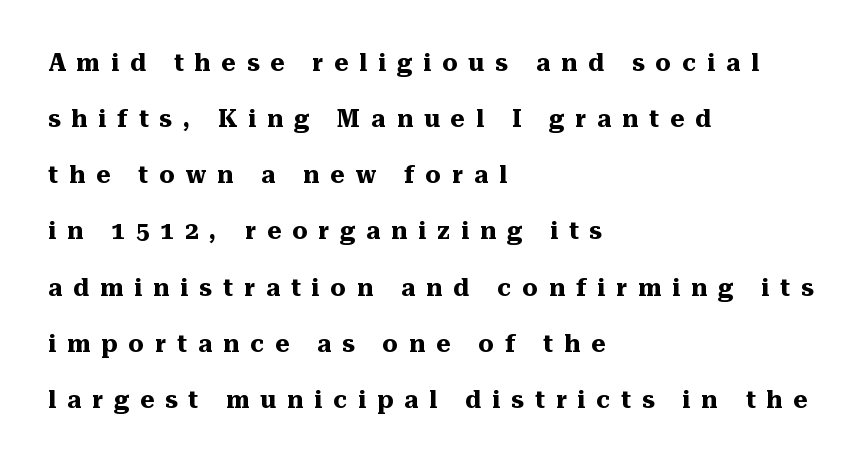
Q: Is the text bold? A: Yes.
Q: Is the text italic (slanted)? A: No, it is upright.
Q: Is the text underlined? A: No.
Q: How is the paragraph aligned? A: Left-aligned.
Q: Is the spacing between letters normal or unusually wide? A: Unusually wide.
Q: Is the spacing between lines tight, normal or loose? A: Loose.
